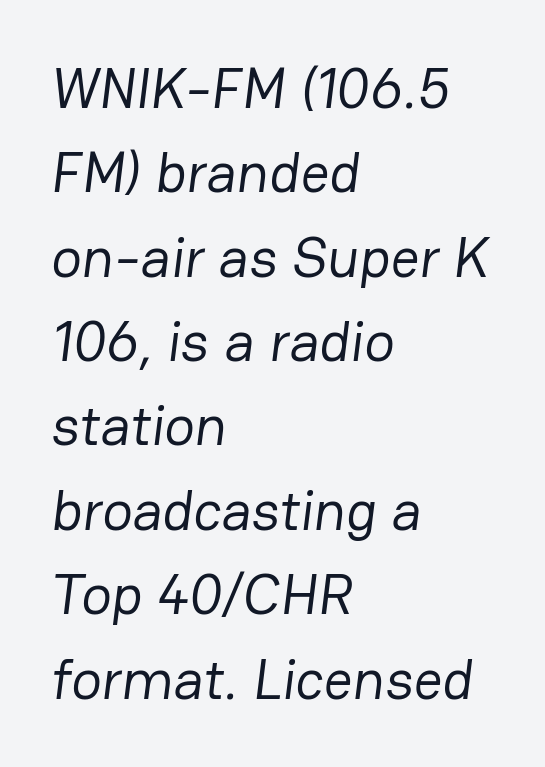
The image shows 57 px regular-weight sans-serif type; set left-aligned, normal line spacing (1.48x), normal letter spacing, not underlined; low stroke contrast and a medium x-height.
